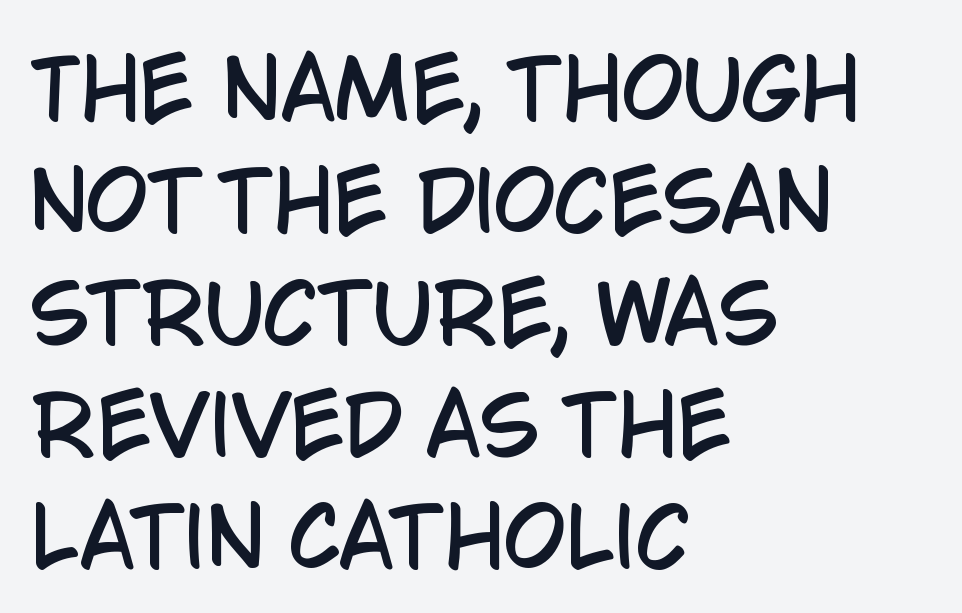
{"serif": "no", "italic": "no", "width": "condensed", "stroke_contrast": "low", "x_height": "large", "monospaced": "no", "underline": "no", "align": "left", "line_spacing": "normal", "line_spacing_ratio": 1.4, "letter_spacing": "normal", "letter_spacing_em": 0.0, "glyph_px": 80}
